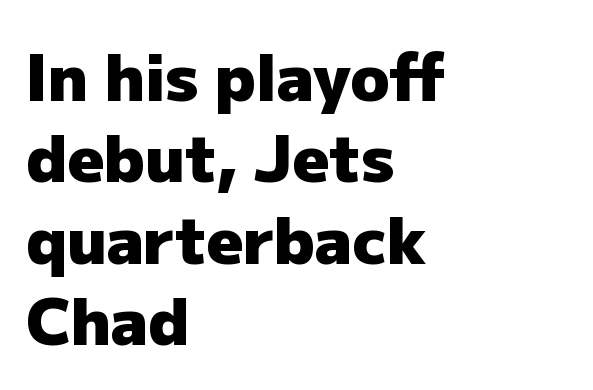
Letters rest on an invisible, unmarked baseline. Line beginnings align vertically; line endings do not. The passage shown is typed in a proportional face where columns would drift. Font category for this specimen: sans-serif.
